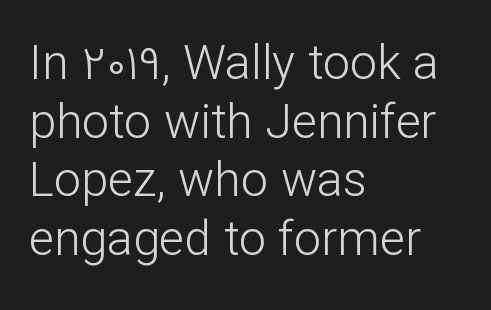
{"serif": "no", "italic": "no", "bold": "no", "weight": "light", "width": "normal", "stroke_contrast": "low", "x_height": "medium", "monospaced": "no", "underline": "no", "align": "left", "line_spacing_ratio": 1.22, "letter_spacing": "normal", "letter_spacing_em": 0.0, "glyph_px": 48}
